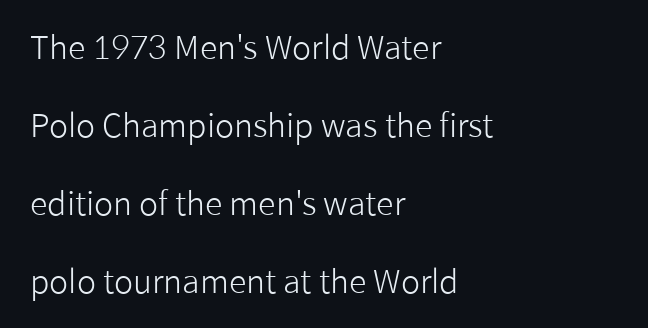
Q: Is the text bold? A: No.
Q: Is the text italic (slanted)? A: No, it is upright.
Q: Is the typeface a serif or a sans-serif typeface? A: Sans-serif.
Q: Is the text underlined? A: No.
Q: How is the paragraph aligned? A: Left-aligned.
Q: Is the spacing between letters normal or unusually wide? A: Normal.
Q: Is the spacing between lines tight, normal or loose? A: Loose.
Q: Width (condensed, normal, or wide)? A: Normal.
Q: Stroke contrast? A: Low.
Q: x-height? A: Medium.
Q: Monospaced? A: No.
